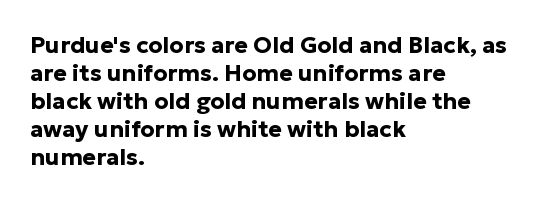
Q: Is the text bold? A: Yes.
Q: Is the text italic (slanted)? A: No, it is upright.
Q: Is the text underlined? A: No.
Q: How is the paragraph aligned? A: Left-aligned.
Q: Is the spacing between letters normal or unusually wide? A: Normal.
